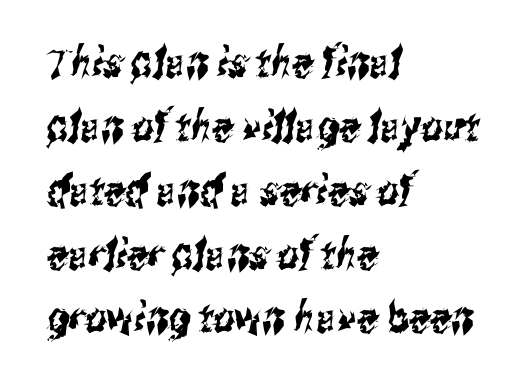
Q: Is the typeface a serif or a sans-serif typeface? A: Sans-serif.
Q: Is the text underlined? A: No.
Q: How is the paragraph aligned? A: Left-aligned.
Q: Is the spacing between letters normal or unusually wide? A: Normal.
Q: Is the spacing between lines tight, normal or loose? A: Normal.
Q: Width (condensed, normal, or wide)? A: Condensed.
Q: Stroke contrast? A: Medium.
Q: x-height? A: Medium.
Q: Monospaced? A: No.
